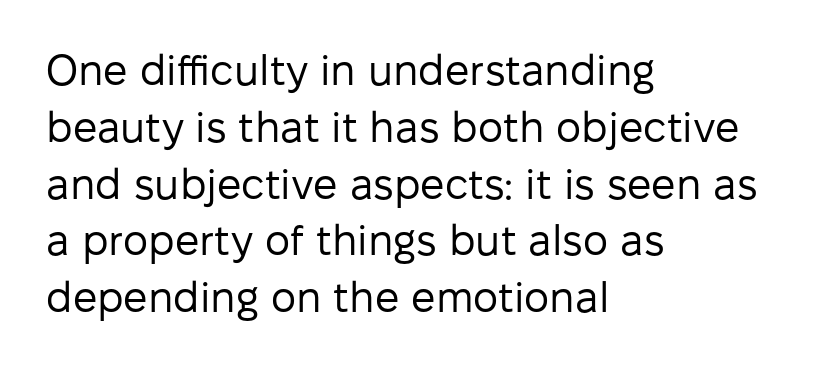
Q: Is the text bold? A: No.
Q: Is the text italic (slanted)? A: No, it is upright.
Q: Is the typeface a serif or a sans-serif typeface? A: Sans-serif.
Q: Is the text underlined? A: No.
Q: How is the paragraph aligned? A: Left-aligned.
Q: Is the spacing between letters normal or unusually wide? A: Normal.
Q: Is the spacing between lines tight, normal or loose? A: Normal.
Q: Width (condensed, normal, or wide)? A: Normal.
Q: Stroke contrast? A: Low.
Q: x-height? A: Medium.
Q: Monospaced? A: No.
